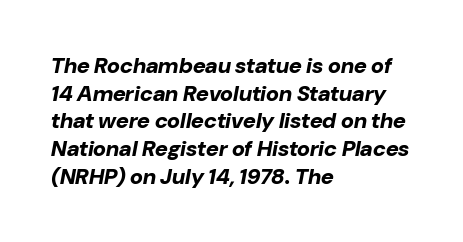
The image shows 22 px bold type, italic (leaning right); set left-aligned, normal line spacing (1.26x), normal letter spacing, not underlined.
